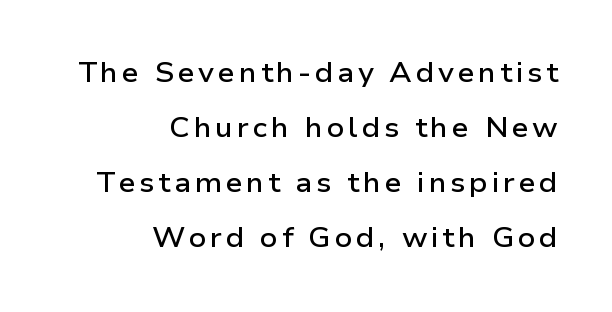
{"italic": "no", "bold": "semi", "underline": "no", "align": "right", "line_spacing": "loose", "line_spacing_ratio": 2.04, "glyph_px": 27}
